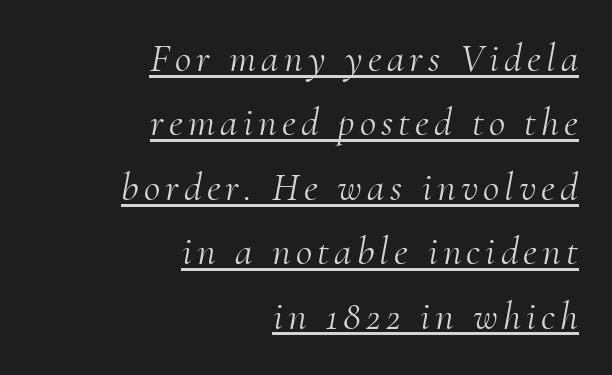
Q: Is the text bold? A: No.
Q: Is the text italic (slanted)? A: Yes, it leans right by about 10 degrees.
Q: Is the typeface a serif or a sans-serif typeface? A: Serif.
Q: Is the text underlined? A: Yes.
Q: How is the paragraph aligned? A: Right-aligned.
Q: Is the spacing between lines tight, normal or loose? A: Normal.
Q: Width (condensed, normal, or wide)? A: Normal.
Q: Stroke contrast? A: Medium.
Q: x-height? A: Small.
Q: Monospaced? A: No.
